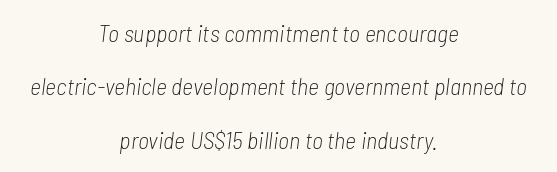
{"italic": "yes", "lean": "right", "slant_degrees": 7, "bold": "no", "underline": "no", "align": "center", "line_spacing": "loose", "line_spacing_ratio": 2.22, "letter_spacing": "normal", "letter_spacing_em": 0.0, "glyph_px": 24}
